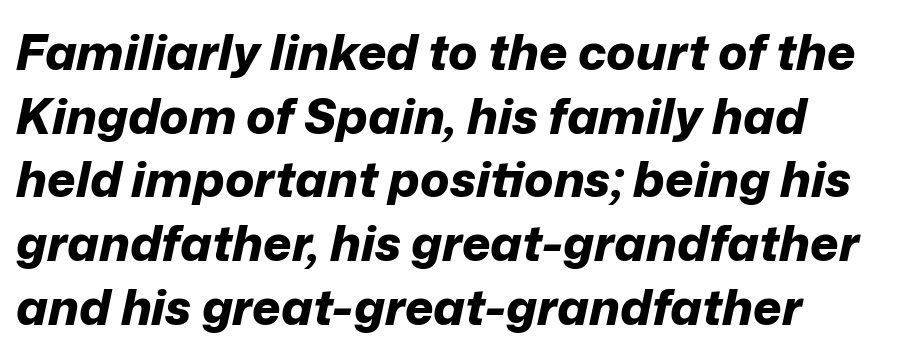
No extra tracking has been applied to these lines. The typography opts for an oblique posture over an upright one. The space beneath each line is pristine and unruled. The font is running at its bold setting. The lines are quadded left. Each letter keeps its own natural width here, so spacing adapts to shape.
